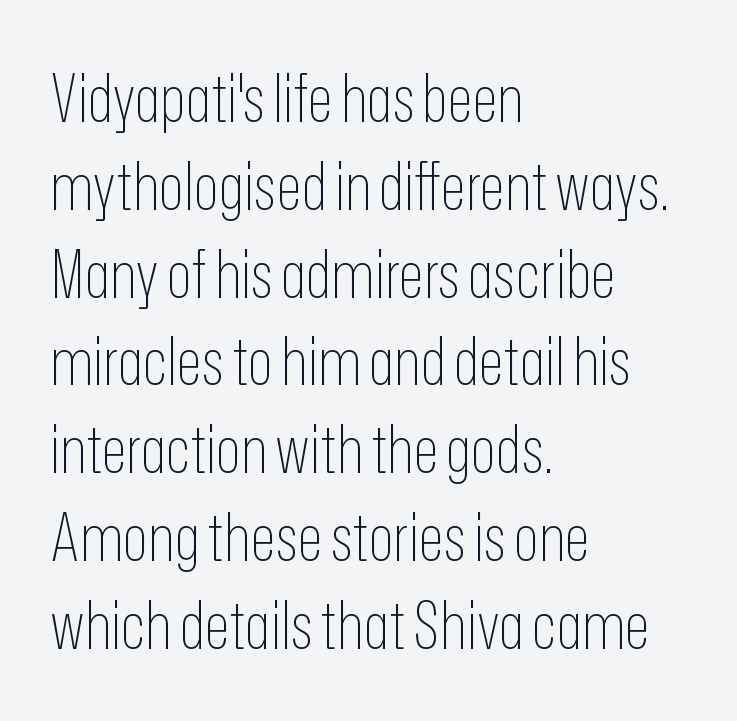
Q: Is the text bold? A: No.
Q: Is the text italic (slanted)? A: No, it is upright.
Q: Is the typeface a serif or a sans-serif typeface? A: Sans-serif.
Q: Is the text underlined? A: No.
Q: How is the paragraph aligned? A: Left-aligned.
Q: Is the spacing between letters normal or unusually wide? A: Normal.
Q: Is the spacing between lines tight, normal or loose? A: Normal.
Q: Width (condensed, normal, or wide)? A: Condensed.
Q: Stroke contrast? A: Low.
Q: x-height? A: Medium.
Q: Monospaced? A: No.
